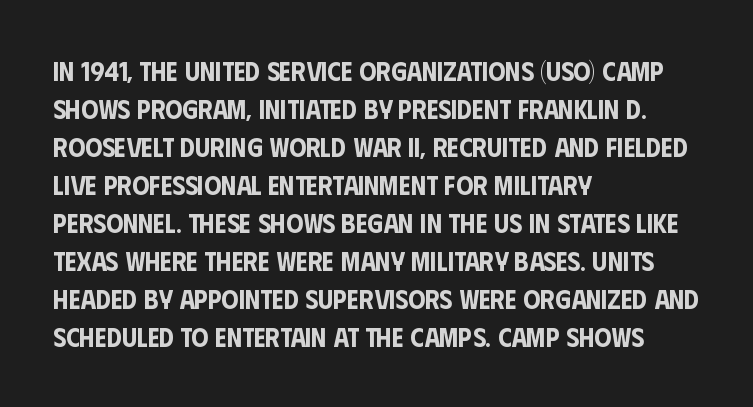
The image shows 27 px text type, upright; set left-aligned, normal line spacing (1.41x), normal letter spacing, not underlined.
